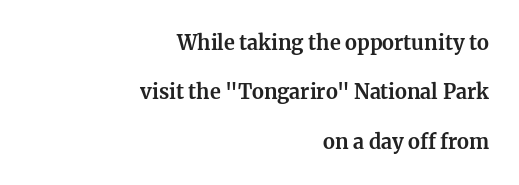
{"italic": "no", "bold": "yes", "underline": "no", "align": "right", "line_spacing": "loose", "line_spacing_ratio": 2.47, "letter_spacing": "normal", "letter_spacing_em": 0.0, "glyph_px": 20}
